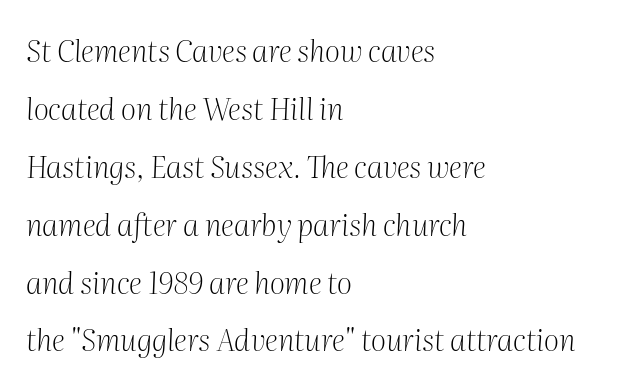
Do the characters align in a grid? No, the font is proportional. On a weight scale, this lands at 450 or below. Regarding leading, the lines here are spaced well apart. Is the letter spacing exaggerated? No — it looks like the ordinary default. Notice how the stems are inclined rather than vertical — that's the hallmark of italics. The strip under each line holds only bare page.
